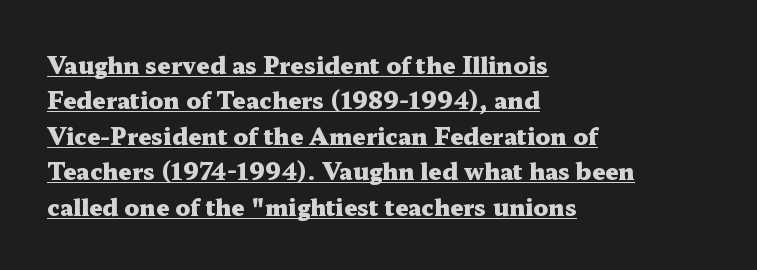
The image shows 23 px bold type, upright; set left-aligned, normal line spacing (1.54x), normal letter spacing, underlined.
